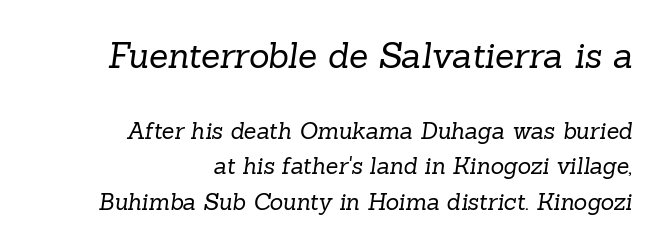
The image shows 35 px regular-weight serif type; set right-aligned, normal line spacing (1.56x), normal letter spacing, not underlined; the first (top) block is 1.52x larger; low stroke contrast and a medium x-height.
